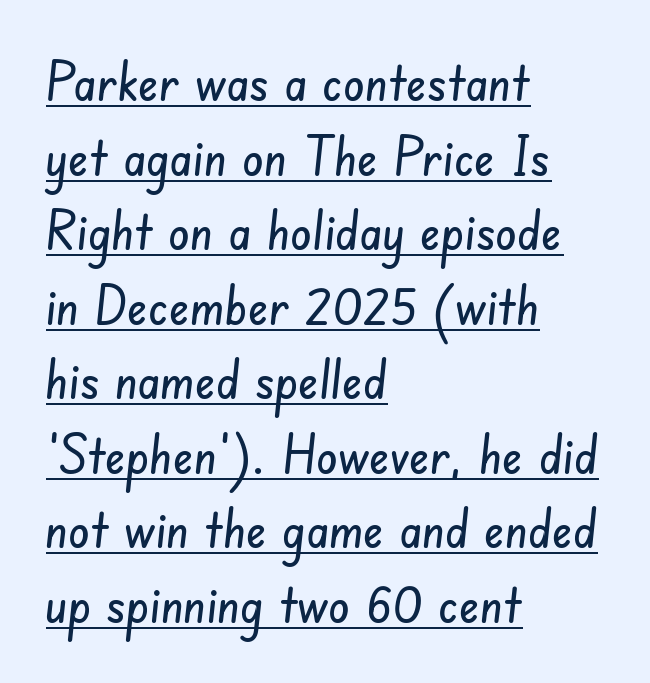
The image shows 54 px condensed sans-serif type; set left-aligned, normal line spacing (1.38x), normal letter spacing, underlined; low stroke contrast and a small x-height.
